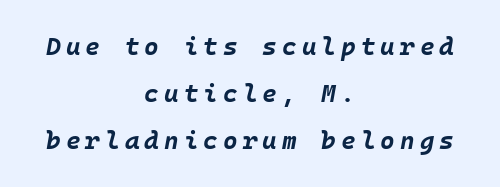
{"italic": "yes", "lean": "right", "slant_degrees": 10, "bold": "yes", "underline": "no", "align": "center", "line_spacing_ratio": 1.89, "letter_spacing": "wide", "letter_spacing_em": 0.2, "glyph_px": 25}
